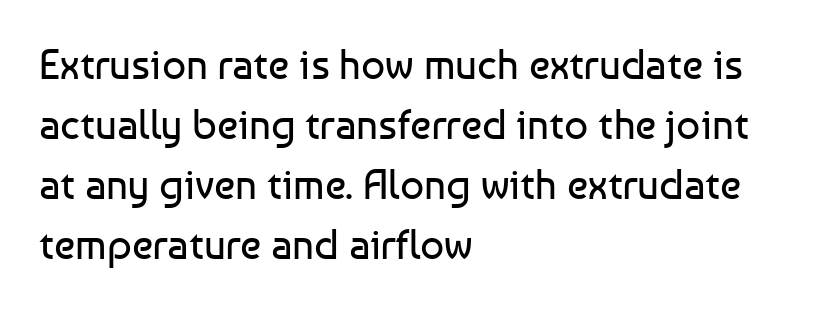
Q: Is the text bold? A: No.
Q: Is the text italic (slanted)? A: No, it is upright.
Q: Is the typeface a serif or a sans-serif typeface? A: Sans-serif.
Q: Is the text underlined? A: No.
Q: How is the paragraph aligned? A: Left-aligned.
Q: Is the spacing between letters normal or unusually wide? A: Normal.
Q: Is the spacing between lines tight, normal or loose? A: Normal.
Q: Width (condensed, normal, or wide)? A: Normal.
Q: Stroke contrast? A: Low.
Q: x-height? A: Medium.
Q: Monospaced? A: No.
